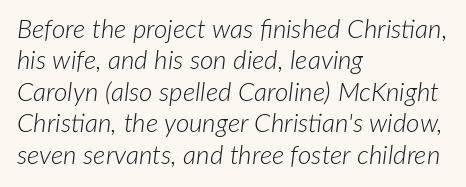
The text carries the slant typical of an italic or oblique font. Check under the words: just untouched page. No extra ink here — the face is not bold. Compared with a centered layout, this one pins lines to the left instead. Words appear dense and cohesive because spacing is normal.
